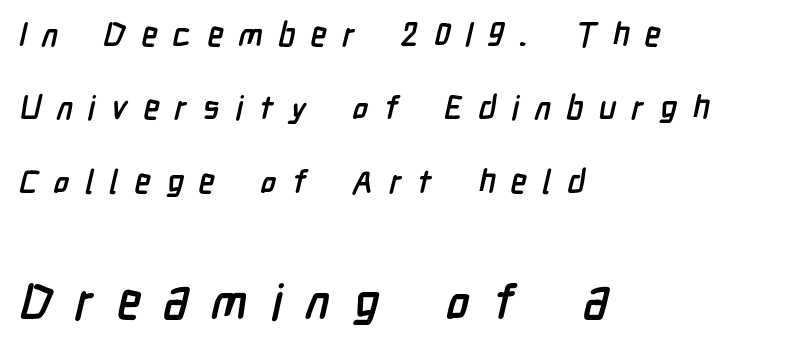
Regarding leading, the lines here are spaced well apart. In terms of letterform style, serifs are entirely absent. What weight is shown? A full bold with thick strokes. Each letter keeps its own natural width here, so spacing adapts to shape. The lower block of text is set noticeably larger than the block above it. Layout note: lines flush left.
